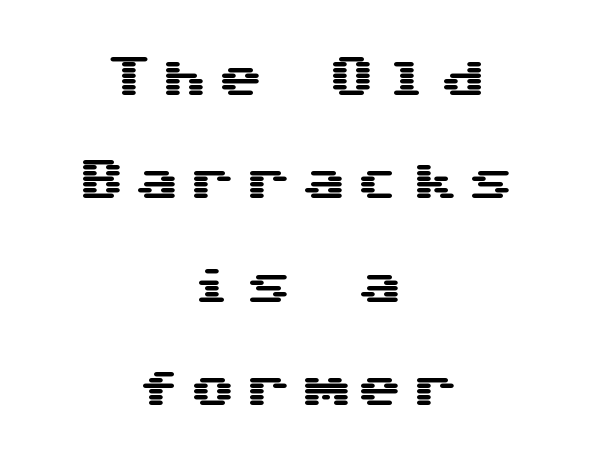
The image shows 46 px wide sans-serif type, upright; set centered, loose line spacing (2.25x), unusually wide letter spacing (+0.21 em), not underlined; medium stroke contrast and a medium x-height.
